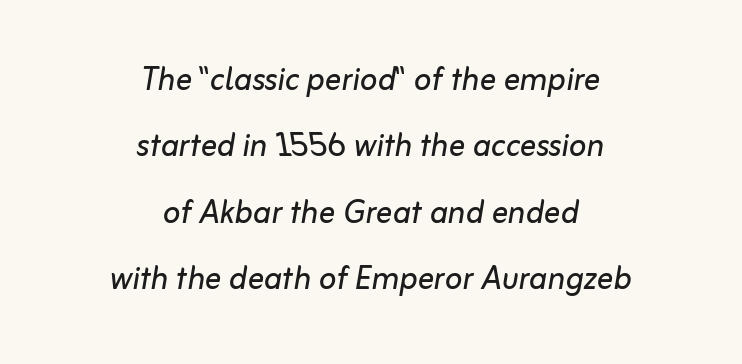
Q: Is the text bold? A: No.
Q: Is the text italic (slanted)? A: Yes, it leans right by about 10 degrees.
Q: Is the text underlined? A: No.
Q: How is the paragraph aligned? A: Centered.
Q: Is the spacing between letters normal or unusually wide? A: Normal.
Q: Is the spacing between lines tight, normal or loose? A: Normal.
Q: Width (condensed, normal, or wide)? A: Normal.
Q: Stroke contrast? A: Low.
Q: x-height? A: Medium.
Q: Monospaced? A: No.
